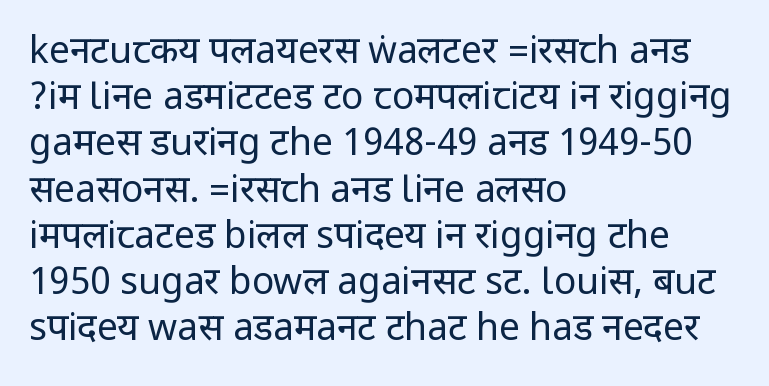
In terms of letterspacing, this is plain default setting. This is the regular roman posture of the typeface. The string is rendered with underlining switched off. Compared with a typical body face, this is equally light or lighter still.
